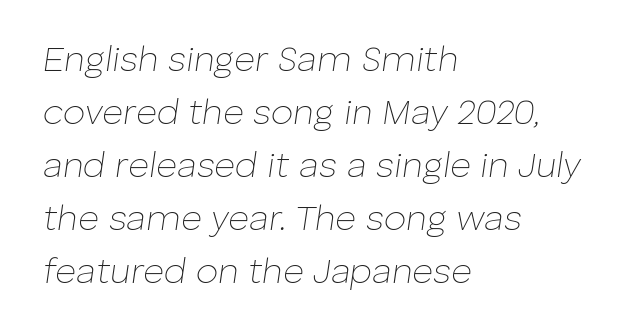
The compositor pushed each line to the left boundary. The whole block is typeset with a tilt. The rows are spaced the way most documents space them. Students, note that the glyphs here touch the page at normal intervals.
